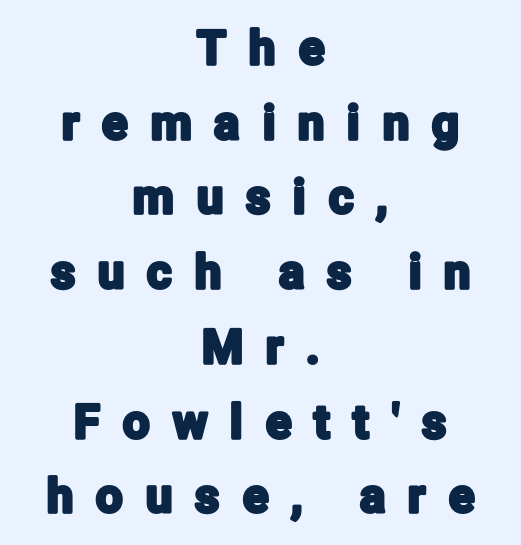
Q: Is the text italic (slanted)? A: No, it is upright.
Q: Is the typeface a serif or a sans-serif typeface? A: Sans-serif.
Q: Is the text underlined? A: No.
Q: How is the paragraph aligned? A: Centered.
Q: Is the spacing between letters normal or unusually wide? A: Unusually wide.
Q: Is the spacing between lines tight, normal or loose? A: Normal.
Q: Width (condensed, normal, or wide)? A: Condensed.
Q: Stroke contrast? A: Low.
Q: x-height? A: Medium.
Q: Monospaced? A: No.
